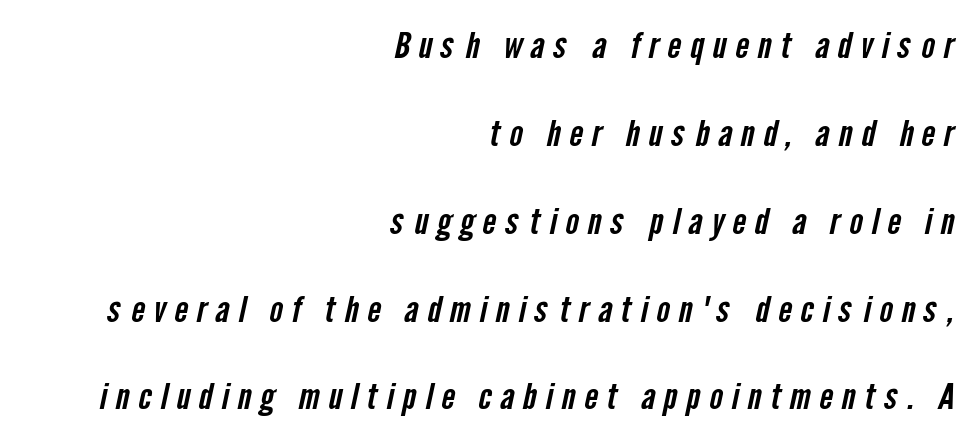
{"serif": "no", "width": "condensed", "stroke_contrast": "low", "x_height": "medium", "monospaced": "no", "underline": "no", "align": "right", "line_spacing": "loose", "line_spacing_ratio": 2.44, "letter_spacing": "wide", "letter_spacing_em": 0.24, "glyph_px": 36}
